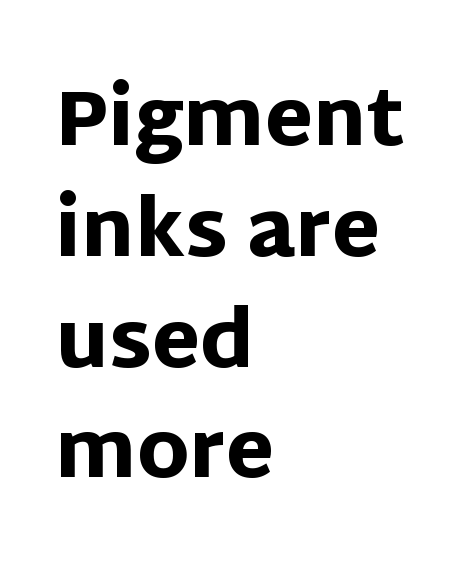
The image shows 78 px heavy sans-serif type, upright; set left-aligned, normal line spacing (1.42x), normal letter spacing, not underlined; low stroke contrast and a large x-height.
